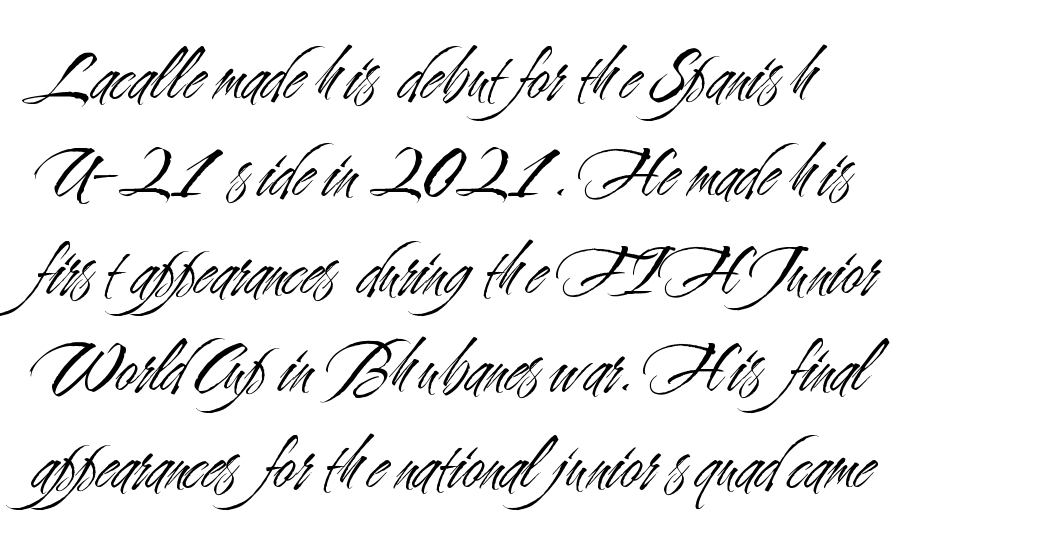
The image shows 76 px light, condensed sans-serif type; set left-aligned, normal line spacing (1.28x), normal letter spacing, not underlined; medium stroke contrast and a small x-height.
